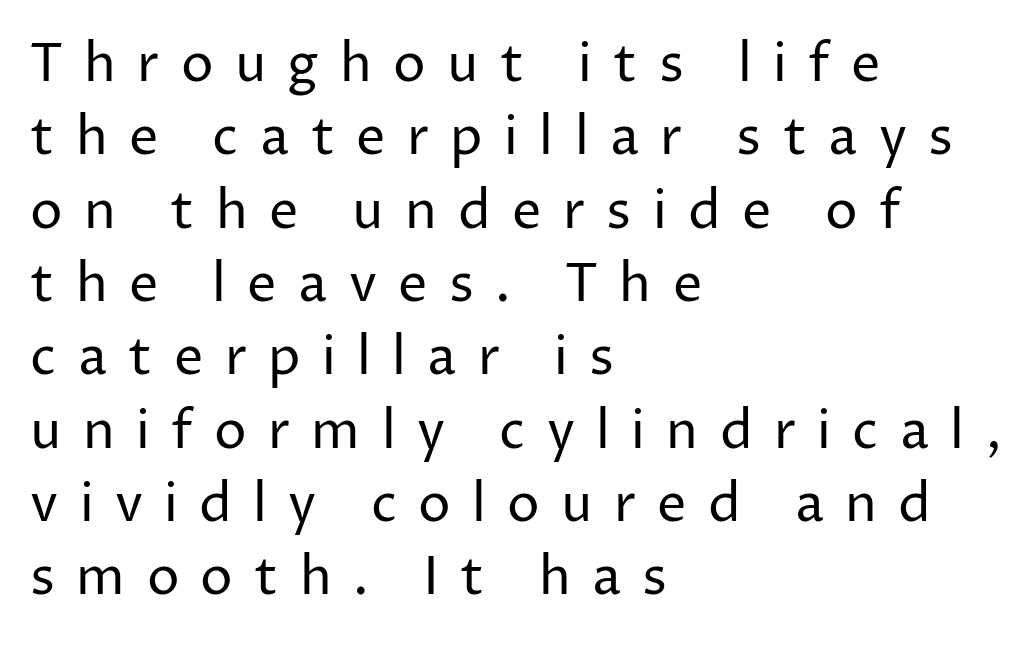
Q: Is the text bold? A: No.
Q: Is the text italic (slanted)? A: No, it is upright.
Q: Is the typeface a serif or a sans-serif typeface? A: Sans-serif.
Q: Is the text underlined? A: No.
Q: How is the paragraph aligned? A: Left-aligned.
Q: Is the spacing between letters normal or unusually wide? A: Unusually wide.
Q: Is the spacing between lines tight, normal or loose? A: Normal.
Q: Width (condensed, normal, or wide)? A: Normal.
Q: Stroke contrast? A: Low.
Q: x-height? A: Medium.
Q: Monospaced? A: No.
